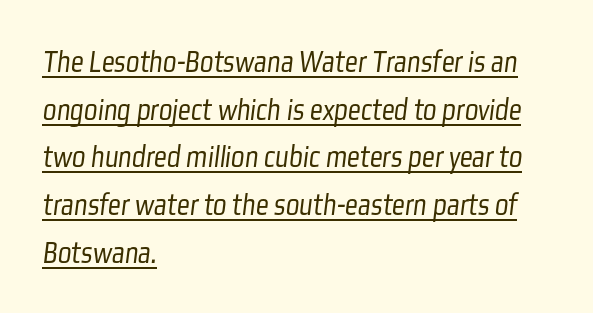
Q: Is the text bold? A: No.
Q: Is the typeface a serif or a sans-serif typeface? A: Sans-serif.
Q: Is the text underlined? A: Yes.
Q: How is the paragraph aligned? A: Left-aligned.
Q: Is the spacing between letters normal or unusually wide? A: Normal.
Q: Is the spacing between lines tight, normal or loose? A: Normal.
Q: Width (condensed, normal, or wide)? A: Condensed.
Q: Stroke contrast? A: Low.
Q: x-height? A: Medium.
Q: Monospaced? A: No.
